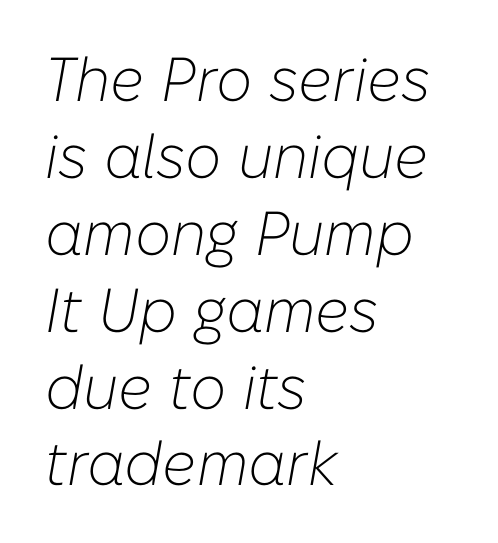
The specimen omits any rule beneath the text block's lines. Caption: standard tracking, unaltered. Characters are canted at an angle relative to the baseline's perpendicular. Each letter keeps its own natural width here, so spacing adapts to shape. Caption: multi-line text, flush left, ragged right. Is the stroke heavy? The answer is a plain regular-or-lighter.
